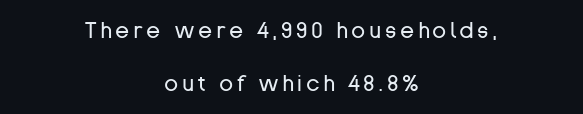
Q: Is the text bold? A: No.
Q: Is the text italic (slanted)? A: No, it is upright.
Q: Is the text underlined? A: No.
Q: How is the paragraph aligned? A: Centered.
Q: Is the spacing between lines tight, normal or loose? A: Loose.
